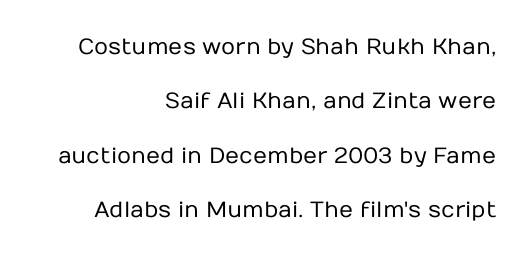
The words here are not underlined. Typeset ragged left — the right edge is the straight one. The block of text is sparse from top to bottom, with ample space between rows. Unbolded letterforms with no extra heft.
